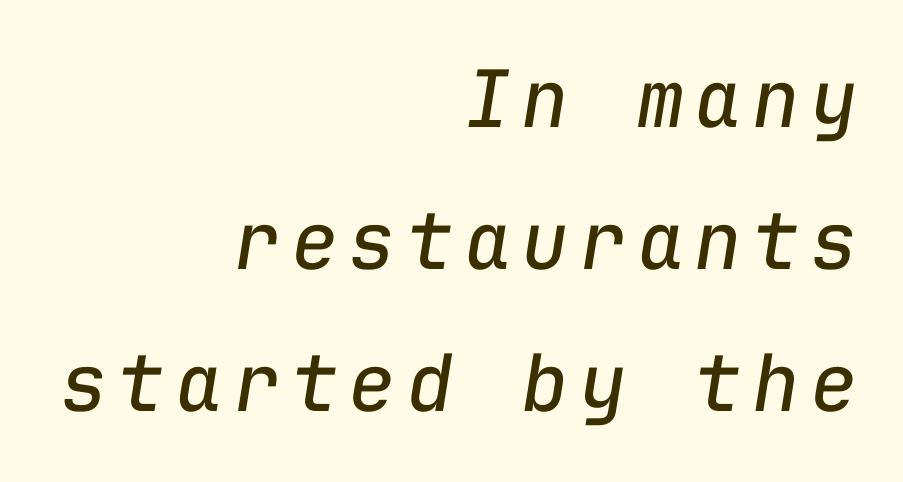
Designer's note — italics engaged. Caption: face not bold, strokes unweighted. Each line ends at the same right margin while the left side varies. Bare-footed words on every line.
